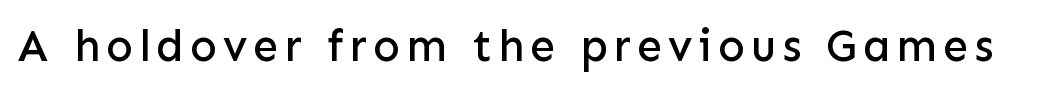
The image shows 45 px sans-serif type, upright; set not underlined; low stroke contrast and a medium x-height.
